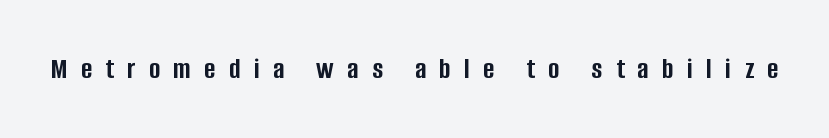
The image shows 30 px semibold, condensed sans-serif type, upright; set unusually wide letter spacing (+0.45 em), not underlined; low stroke contrast and a large x-height.
